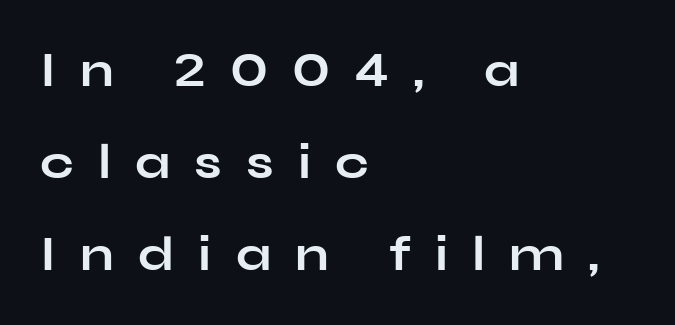
The image shows 49 px bold, wide sans-serif type, upright; set left-aligned, line spacing 1.88x, unusually wide letter spacing (+0.49 em), not underlined; low stroke contrast and a medium x-height.
